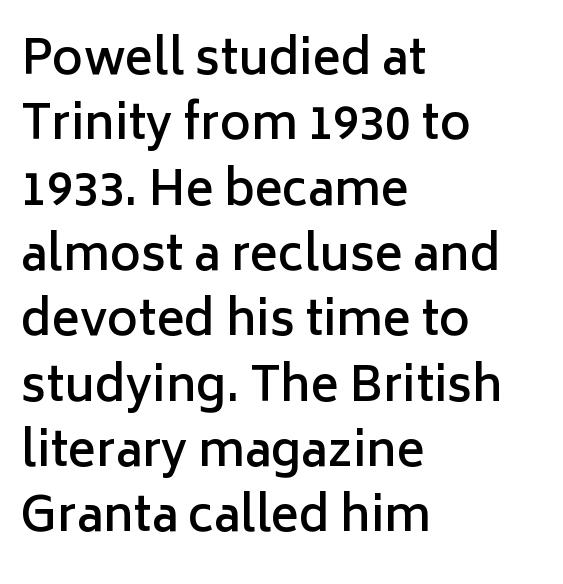
The image shows 47 px semibold sans-serif type, upright; set left-aligned, normal line spacing (1.39x), normal letter spacing, not underlined; low stroke contrast and a medium x-height.
